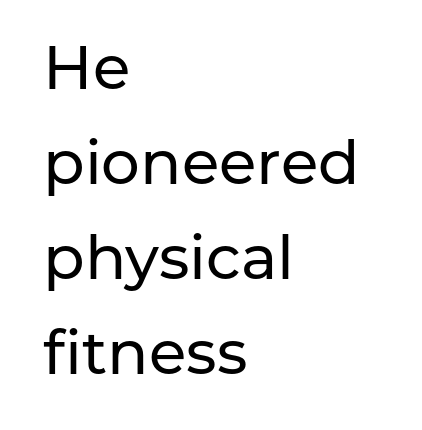
{"serif": "no", "italic": "no", "width": "normal", "stroke_contrast": "low", "x_height": "medium", "monospaced": "no", "underline": "no", "align": "left", "line_spacing": "normal", "line_spacing_ratio": 1.56, "letter_spacing": "normal", "letter_spacing_em": 0.0, "glyph_px": 61}
